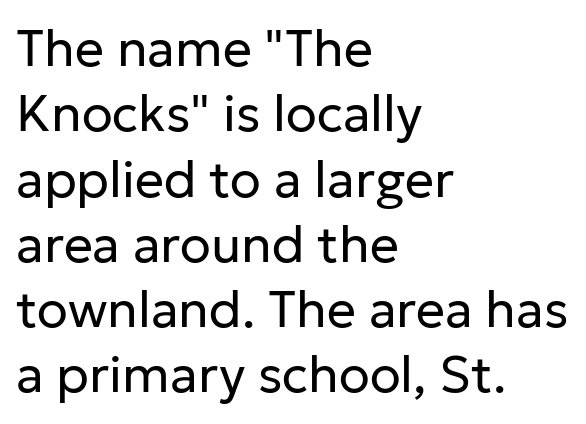
Is the letter spacing exaggerated? No — it looks like the ordinary default. Designer's note — italics off, roman on. Clear beneath every line of the passage. Observe the absence of serifs on each vertical stroke in this sample. Spacing verdict: proportional, widths tailored to each character.
